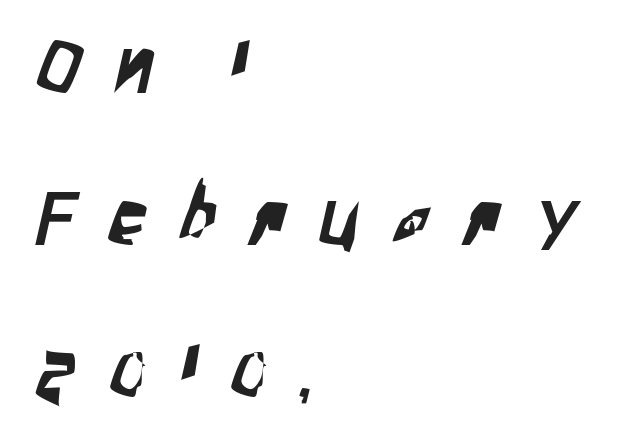
{"serif": "no", "width": "condensed", "stroke_contrast": "low", "x_height": "large", "monospaced": "no", "underline": "no", "align": "left", "line_spacing": "loose", "line_spacing_ratio": 2.0, "letter_spacing": "wide", "letter_spacing_em": 0.44, "glyph_px": 76}
